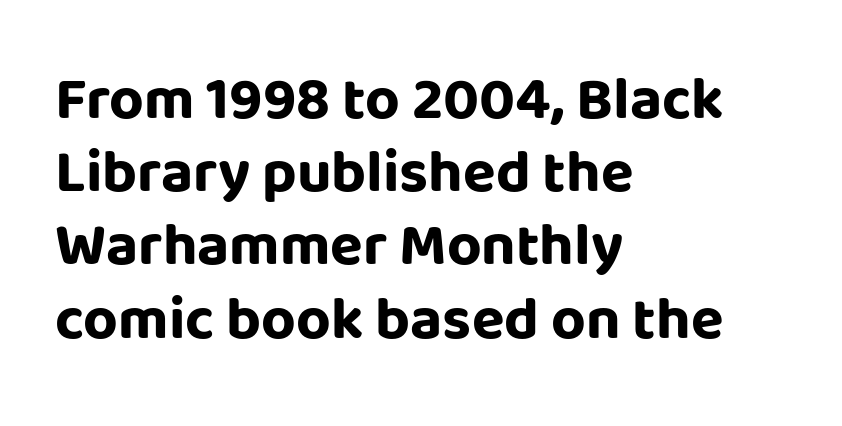
{"serif": "no", "italic": "no", "bold": "yes", "weight": "bold", "width": "normal", "stroke_contrast": "low", "x_height": "large", "monospaced": "no", "underline": "no", "align": "left", "line_spacing_ratio": 1.22, "letter_spacing": "normal", "letter_spacing_em": 0.0, "glyph_px": 60}
